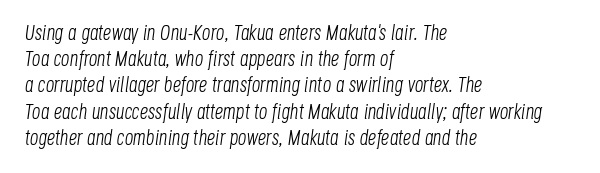
Each line starts at the same left margin while the right side varies. Looking at the ascenders, they clearly lean. A typesetter would call this leading conventional body-copy spacing. Does extra space separate the letters? No, they use regular spacing.
